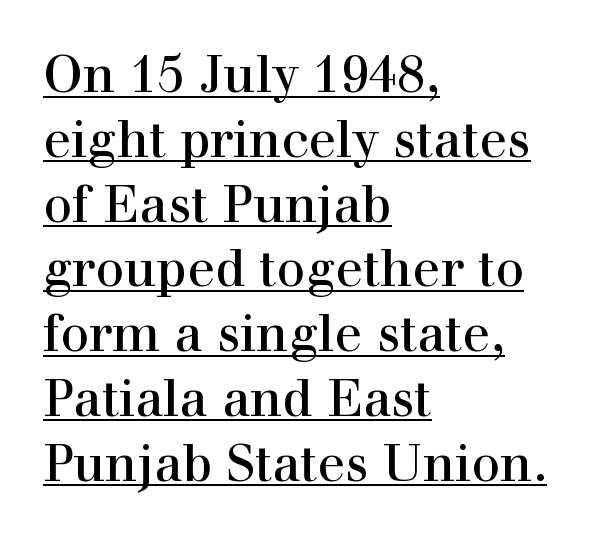
The image shows 51 px serif type, upright; set left-aligned, normal line spacing (1.27x), normal letter spacing, underlined; a medium x-height.
